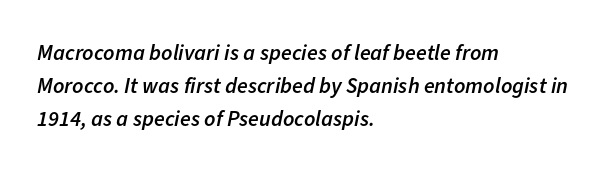
{"italic": "yes", "lean": "right", "slant_degrees": 11, "bold": "semi", "underline": "no", "align": "left", "line_spacing": "normal", "line_spacing_ratio": 1.5, "letter_spacing": "normal", "letter_spacing_em": 0.0, "glyph_px": 22}
